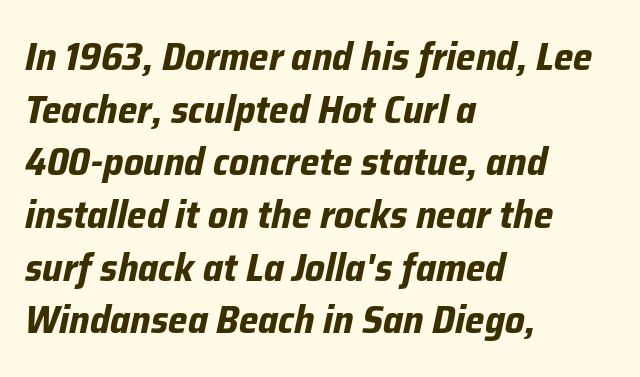
Q: Is the text bold? A: Yes.
Q: Is the text italic (slanted)? A: Yes, it leans right by about 12 degrees.
Q: Is the text underlined? A: No.
Q: How is the paragraph aligned? A: Left-aligned.
Q: Is the spacing between letters normal or unusually wide? A: Normal.
Q: Is the spacing between lines tight, normal or loose? A: Normal.
Q: Width (condensed, normal, or wide)? A: Normal.
Q: Stroke contrast? A: Low.
Q: x-height? A: Medium.
Q: Monospaced? A: No.
